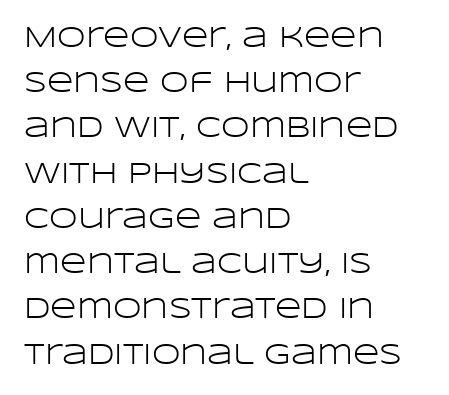
{"serif": "no", "italic": "no", "bold": "no", "weight": "light", "width": "wide", "stroke_contrast": "low", "x_height": "large", "monospaced": "no", "underline": "no", "align": "left", "line_spacing": "normal", "line_spacing_ratio": 1.56, "letter_spacing": "normal", "letter_spacing_em": 0.0, "glyph_px": 29}
